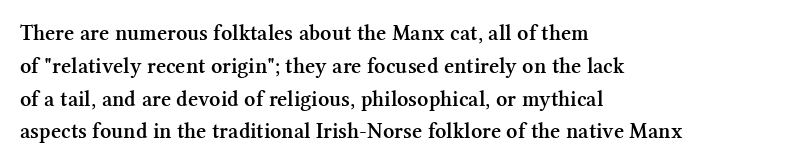
This sample is left-justified, so line endings fall wherever the words run out. Has an underline been added? It has not. The glyphs have the mass of a demibold cut, below bold. Nothing unusual about the tracking: characters are spaced as the font intends.
